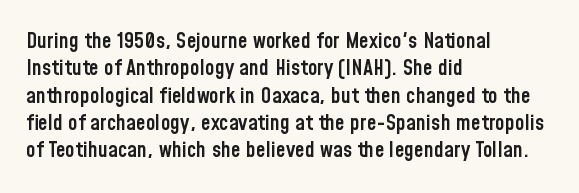
Q: Is the text bold? A: Semi-bold.
Q: Is the text italic (slanted)? A: No, it is upright.
Q: Is the text underlined? A: No.
Q: How is the paragraph aligned? A: Left-aligned.
Q: Is the spacing between letters normal or unusually wide? A: Normal.
